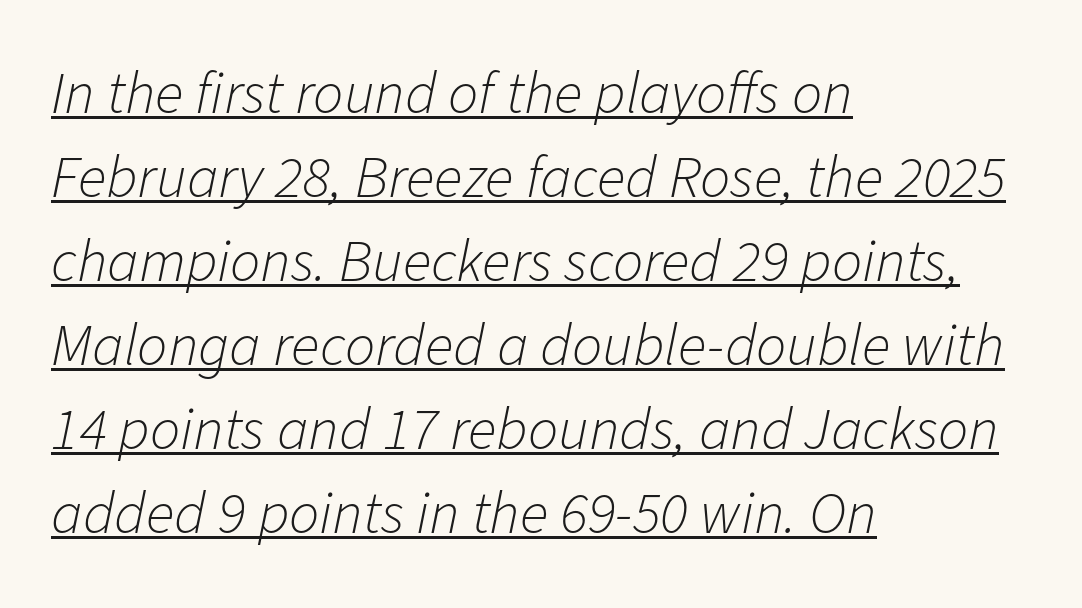
{"italic": "yes", "lean": "right", "slant_degrees": 11, "bold": "no", "weight": "light", "width": "normal", "stroke_contrast": "low", "x_height": "medium", "monospaced": "no", "underline": "yes", "align": "left", "line_spacing": "normal", "line_spacing_ratio": 1.4, "letter_spacing": "normal", "letter_spacing_em": 0.0, "glyph_px": 60}
